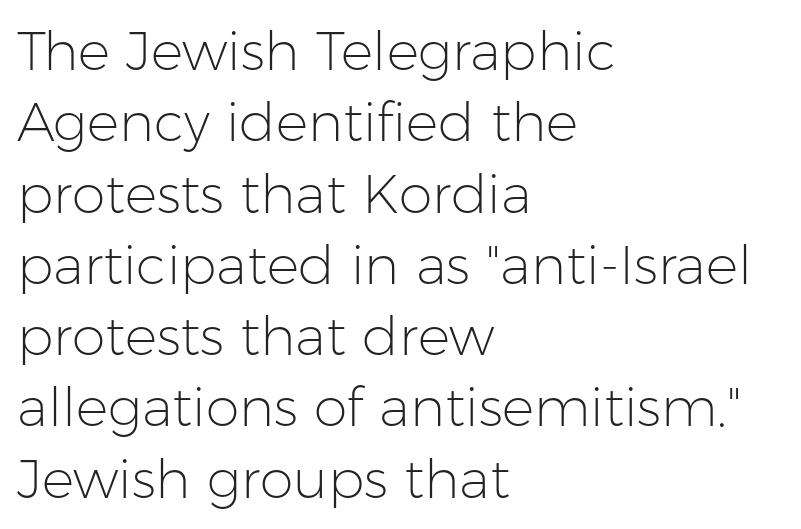
{"serif": "no", "italic": "no", "bold": "no", "weight": "light", "width": "normal", "stroke_contrast": "low", "x_height": "medium", "monospaced": "no", "underline": "no", "align": "left", "line_spacing": "normal", "line_spacing_ratio": 1.32, "letter_spacing": "normal", "letter_spacing_em": 0.0, "glyph_px": 54}
